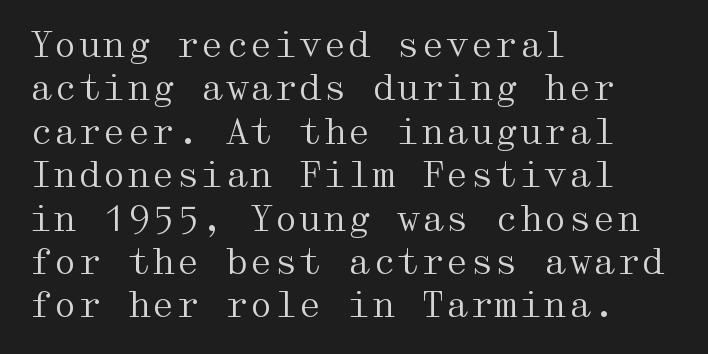
{"serif": "yes", "italic": "no", "bold": "no", "weight": "regular", "width": "wide", "stroke_contrast": "medium", "x_height": "medium", "underline": "no", "align": "left", "line_spacing_ratio": 1.24, "letter_spacing": "normal", "letter_spacing_em": 0.0, "glyph_px": 35}
